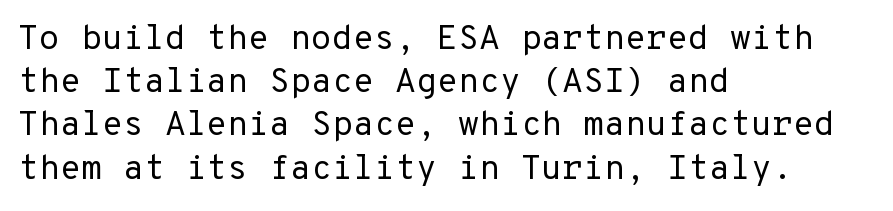
Q: Is the text bold? A: No.
Q: Is the text italic (slanted)? A: No, it is upright.
Q: Is the typeface a serif or a sans-serif typeface? A: Sans-serif.
Q: Is the text underlined? A: No.
Q: How is the paragraph aligned? A: Left-aligned.
Q: Is the spacing between letters normal or unusually wide? A: Normal.
Q: Is the spacing between lines tight, normal or loose? A: Normal.
Q: Width (condensed, normal, or wide)? A: Normal.
Q: Stroke contrast? A: Low.
Q: x-height? A: Medium.
Q: Monospaced? A: Yes.
